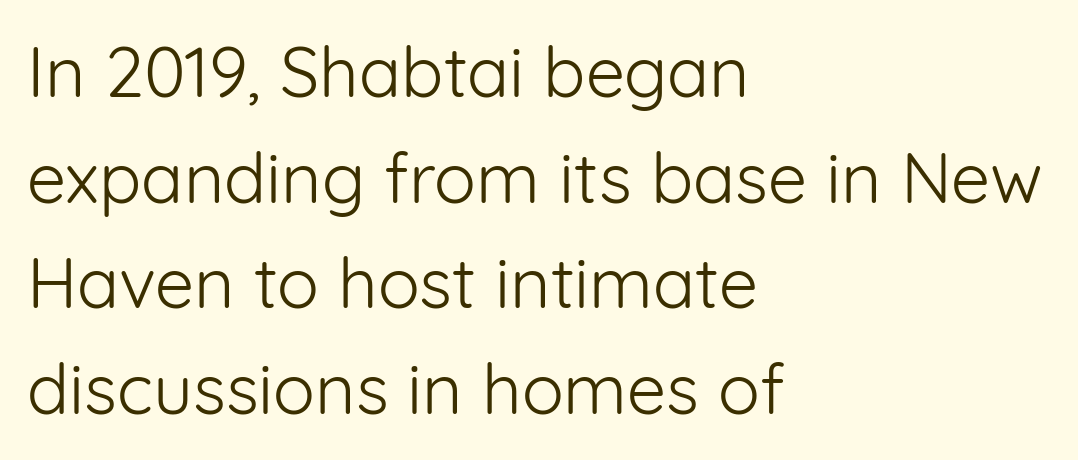
{"serif": "no", "italic": "no", "bold": "no", "weight": "light", "width": "normal", "stroke_contrast": "low", "x_height": "medium", "monospaced": "no", "underline": "no", "align": "left", "line_spacing": "normal", "line_spacing_ratio": 1.51, "letter_spacing": "normal", "letter_spacing_em": 0.0, "glyph_px": 70}
